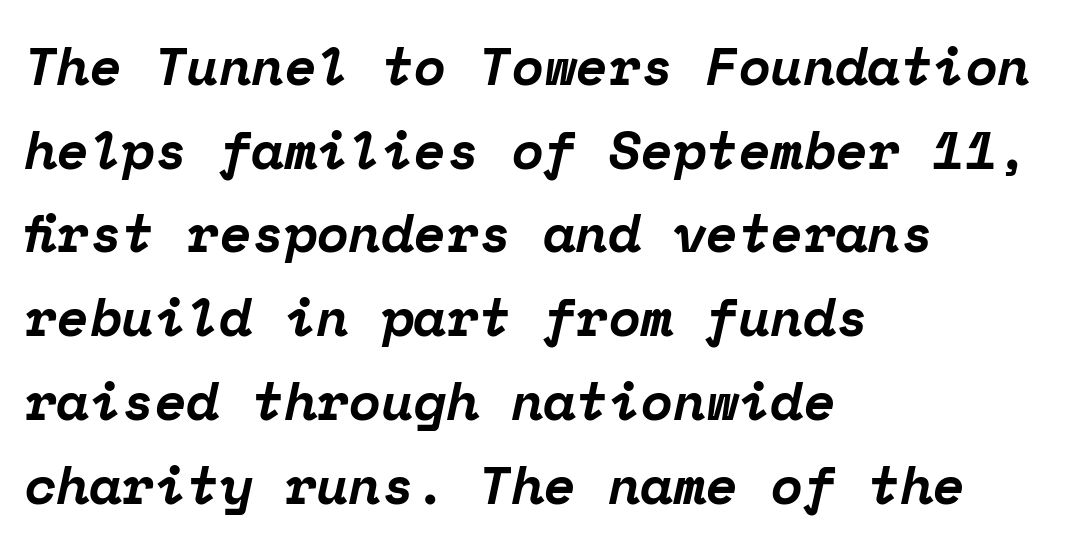
Just letters on the line, the space beneath them empty. Rows of type keep a routine distance in the vertical direction. Caption: standard tracking, unaltered. The paragraph has a hard left edge and a soft right edge. These lines carry a lot of weight — the face is fully bold. Yep, those are serifs on the letters.
